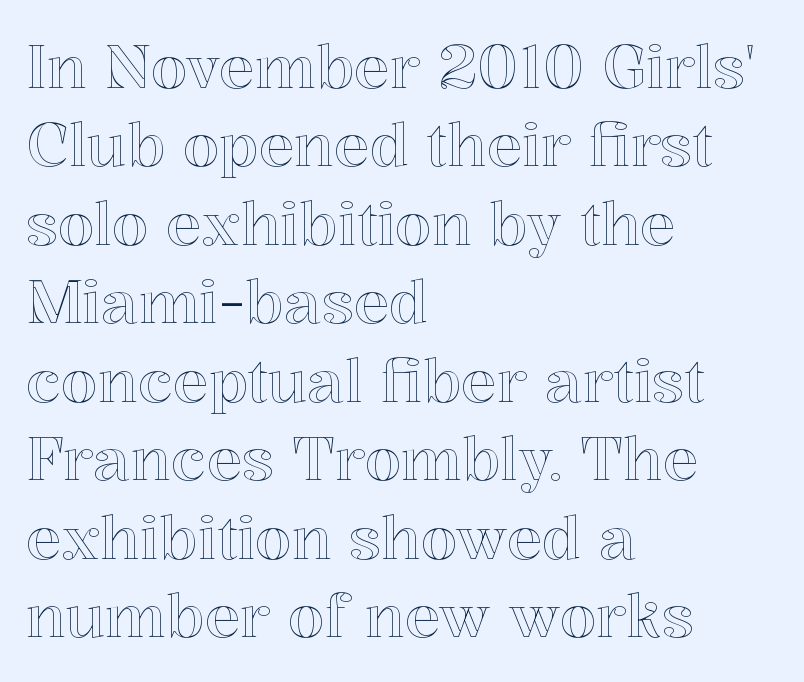
Q: Is the text italic (slanted)? A: No, it is upright.
Q: Is the text underlined? A: No.
Q: How is the paragraph aligned? A: Left-aligned.
Q: Is the spacing between letters normal or unusually wide? A: Normal.
Q: Is the spacing between lines tight, normal or loose? A: Normal.
Q: Width (condensed, normal, or wide)? A: Normal.
Q: x-height? A: Medium.
Q: Monospaced? A: No.
